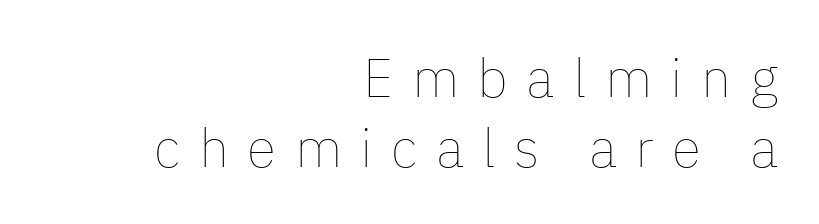
Q: Is the text bold? A: No.
Q: Is the text italic (slanted)? A: No, it is upright.
Q: Is the text underlined? A: No.
Q: How is the paragraph aligned? A: Right-aligned.
Q: Is the spacing between letters normal or unusually wide? A: Unusually wide.
Q: Is the spacing between lines tight, normal or loose? A: Normal.
Q: Width (condensed, normal, or wide)? A: Normal.
Q: Stroke contrast? A: Low.
Q: x-height? A: Medium.
Q: Monospaced? A: No.
